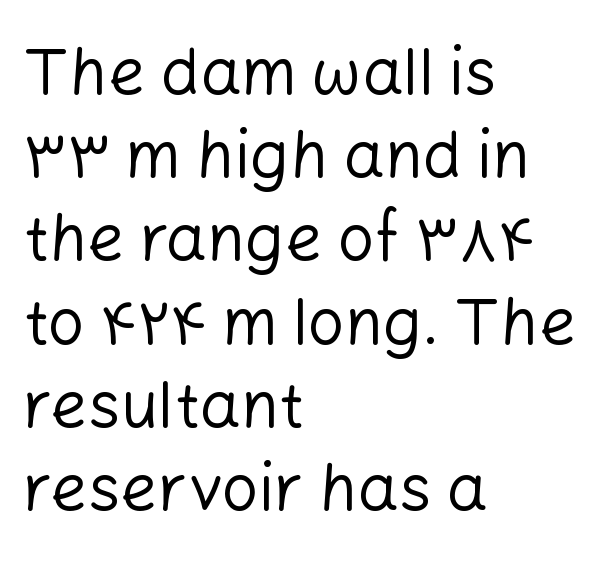
{"serif": "no", "italic": "no", "bold": "no", "weight": "regular", "width": "normal", "stroke_contrast": "low", "x_height": "medium", "monospaced": "no", "underline": "no", "align": "left", "line_spacing": "normal", "line_spacing_ratio": 1.28, "letter_spacing": "normal", "letter_spacing_em": 0.0, "glyph_px": 65}
